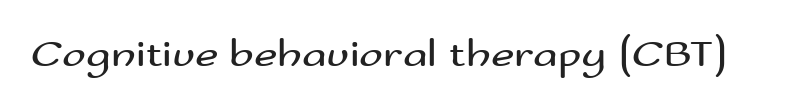
{"serif": "no", "italic": "no", "bold": "no", "weight": "regular", "width": "wide", "stroke_contrast": "medium", "x_height": "small", "monospaced": "no", "underline": "no", "letter_spacing": "normal", "letter_spacing_em": 0.0, "glyph_px": 40}
